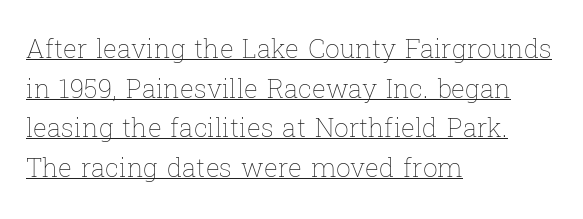
When letters stand straight like this, we call the style roman or upright. The ragged edge is on the right, which tells us the setting is flush left. This block has exactly the height ordinary leading produces. Has an underline been added? It has.
